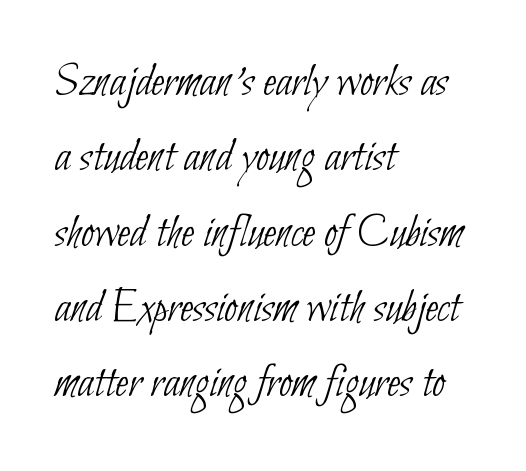
{"serif": "no", "bold": "no", "weight": "thin", "width": "condensed", "stroke_contrast": "low", "x_height": "small", "monospaced": "no", "underline": "no", "align": "left", "line_spacing": "normal", "line_spacing_ratio": 1.57, "letter_spacing": "normal", "letter_spacing_em": 0.0, "glyph_px": 48}
